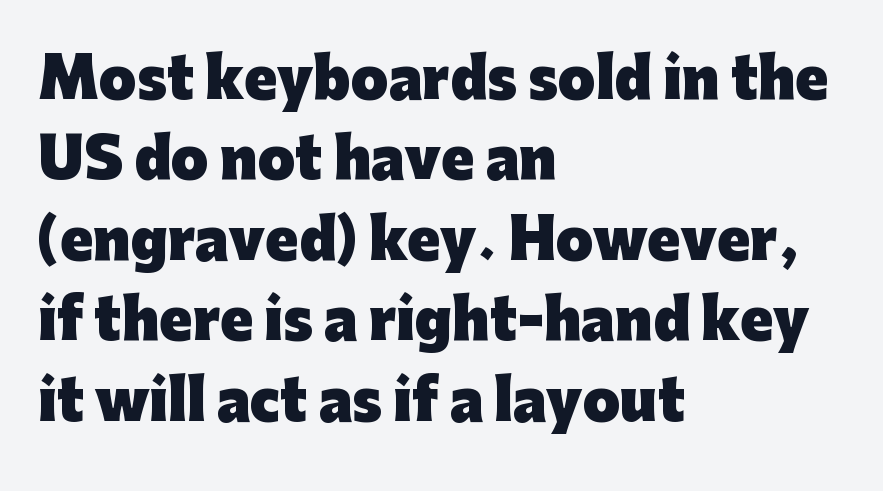
The image shows 54 px heavy sans-serif type, upright; set left-aligned, normal line spacing (1.49x), normal letter spacing, not underlined; low stroke contrast and a medium x-height.
